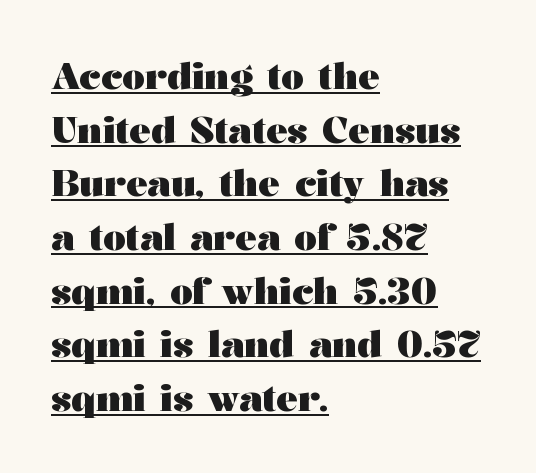
Q: Is the text bold? A: Yes.
Q: Is the text italic (slanted)? A: No, it is upright.
Q: Is the typeface a serif or a sans-serif typeface? A: Serif.
Q: Is the text underlined? A: Yes.
Q: How is the paragraph aligned? A: Left-aligned.
Q: Is the spacing between letters normal or unusually wide? A: Normal.
Q: Is the spacing between lines tight, normal or loose? A: Normal.
Q: Width (condensed, normal, or wide)? A: Wide.
Q: Stroke contrast? A: Medium.
Q: x-height? A: Medium.
Q: Monospaced? A: No.
